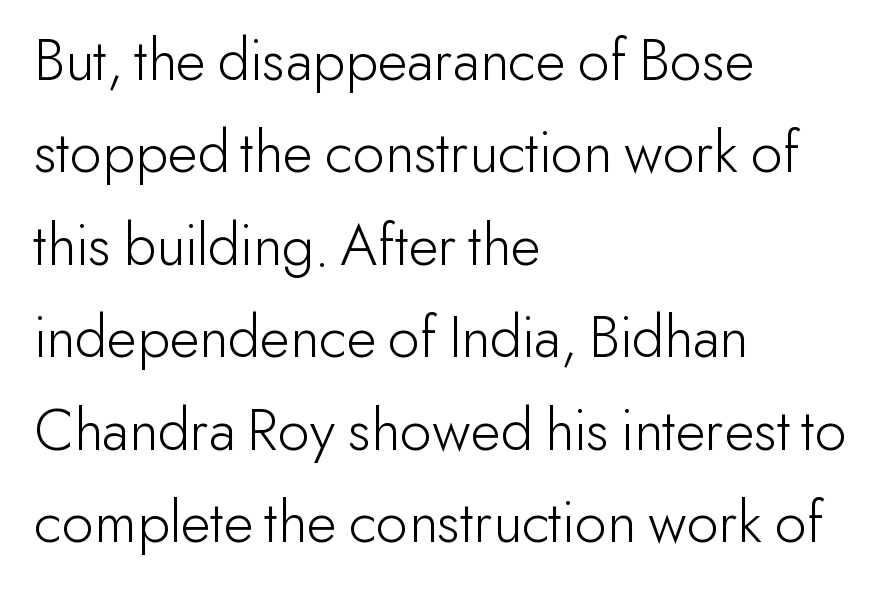
{"serif": "no", "italic": "no", "bold": "no", "weight": "light", "width": "normal", "stroke_contrast": "low", "x_height": "small", "monospaced": "no", "underline": "no", "align": "left", "line_spacing": "normal", "line_spacing_ratio": 1.49, "letter_spacing": "normal", "letter_spacing_em": 0.0, "glyph_px": 62}
